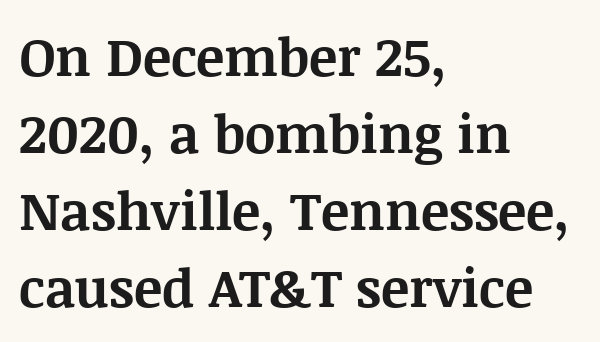
The image shows 53 px bold serif type, upright; set left-aligned, normal line spacing (1.45x), normal letter spacing, not underlined; medium stroke contrast and a large x-height.
